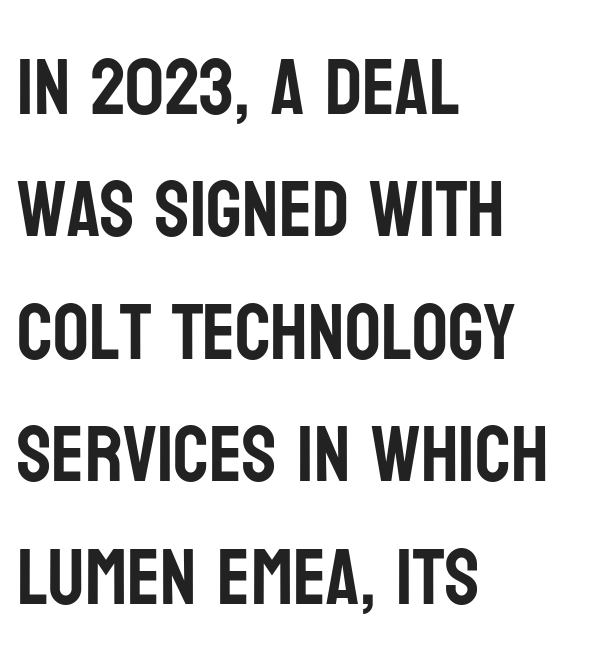
Italic: no, the glyphs are upright roman. Clear beneath every line of the passage. No feet cap the strokes, marking this as sans-serif type. Each line starts at the same left margin while the right side varies. Looks like regular typesetting: each glyph gets only the width it needs. The type is set solid horizontally, with unmodified tracking.
